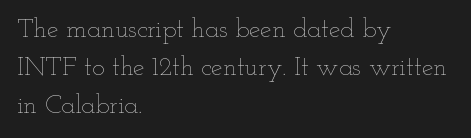
Q: Is the text bold? A: No.
Q: Is the text italic (slanted)? A: No, it is upright.
Q: Is the text underlined? A: No.
Q: How is the paragraph aligned? A: Left-aligned.
Q: Is the spacing between letters normal or unusually wide? A: Normal.
Q: Is the spacing between lines tight, normal or loose? A: Normal.
